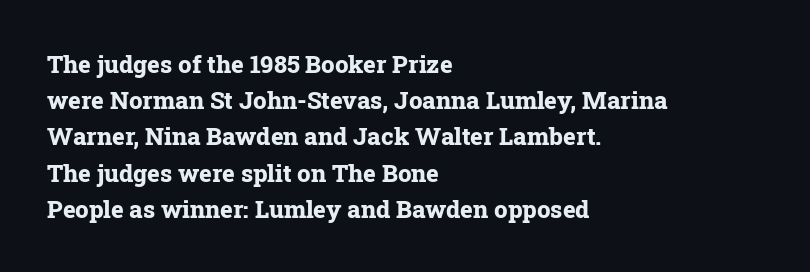
{"italic": "no", "bold": "yes", "underline": "no", "align": "left", "line_spacing": "normal", "line_spacing_ratio": 1.51, "letter_spacing": "normal", "letter_spacing_em": 0.0, "glyph_px": 24}
